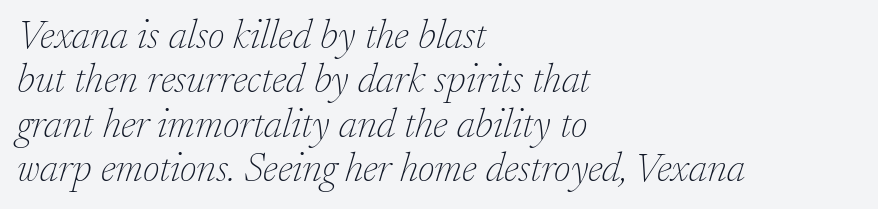
The image shows 41 px thin serif type, italic (leaning right); set left-aligned, tight line spacing (1.08x), normal letter spacing, not underlined; low stroke contrast and a small x-height.
